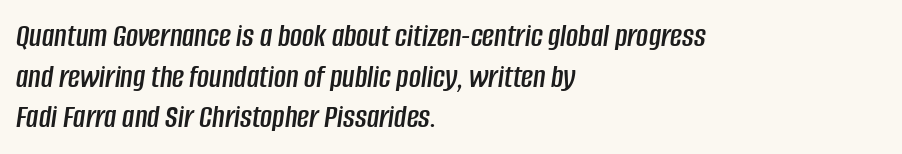
The image shows 33 px condensed type, italic (leaning right); set left-aligned, line spacing 1.23x, normal letter spacing, not underlined; low stroke contrast and a large x-height.
